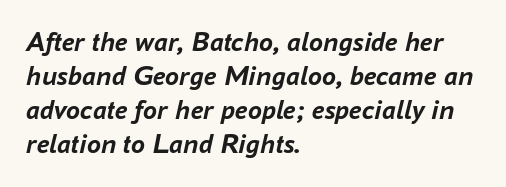
The image shows 28 px semibold type, italic (leaning right); set left-aligned, line spacing 1.22x, normal letter spacing, not underlined; low stroke contrast and a medium x-height.
